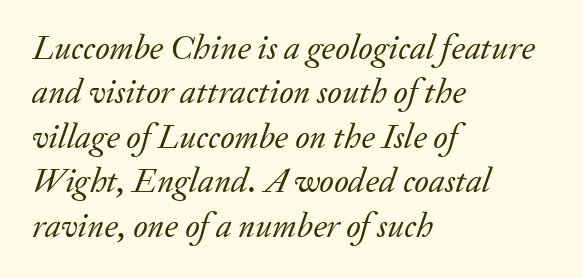
The passage shown is not underscored anywhere. Observe the serifs anchoring each vertical stroke in this sample. The letters sit at their default tracking, neither squeezed nor spread. An italicized treatment has been applied to the whole sample. Stroke mass is kept to a normal reading level or below. These lines are rendered in a variable-pitch font.
